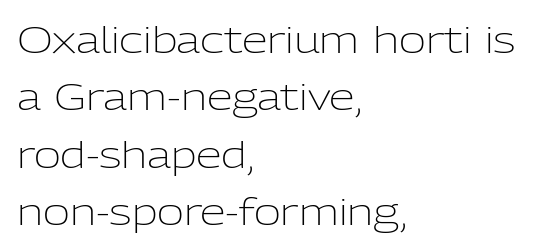
Q: Is the text bold? A: No.
Q: Is the text italic (slanted)? A: No, it is upright.
Q: Is the typeface a serif or a sans-serif typeface? A: Sans-serif.
Q: Is the text underlined? A: No.
Q: How is the paragraph aligned? A: Left-aligned.
Q: Is the spacing between letters normal or unusually wide? A: Normal.
Q: Is the spacing between lines tight, normal or loose? A: Normal.
Q: Width (condensed, normal, or wide)? A: Normal.
Q: Stroke contrast? A: Low.
Q: x-height? A: Medium.
Q: Monospaced? A: No.
